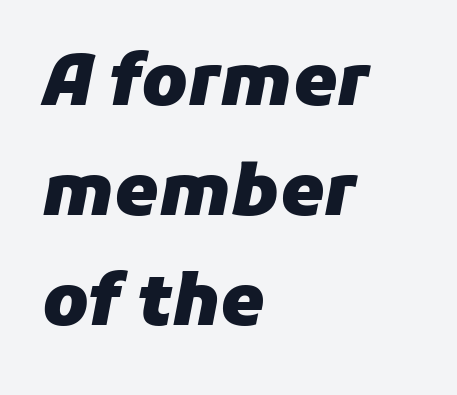
{"italic": "yes", "lean": "right", "slant_degrees": 11, "bold": "yes", "weight": "heavy", "width": "normal", "stroke_contrast": "low", "x_height": "medium", "monospaced": "no", "underline": "no", "align": "left", "line_spacing": "normal", "line_spacing_ratio": 1.57, "letter_spacing": "normal", "letter_spacing_em": 0.0, "glyph_px": 70}
